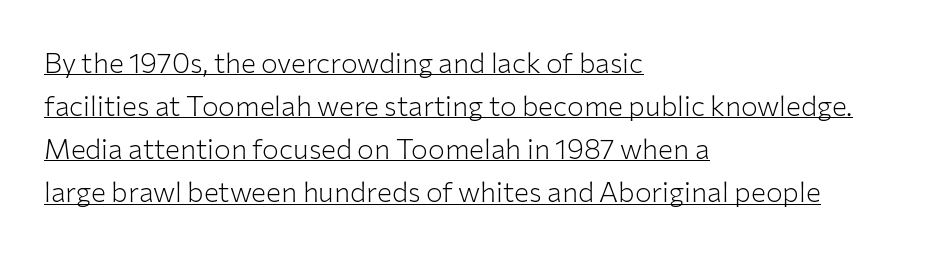
Left-aligned paragraph, ragged on the right. Normally led — the rows are evenly, conventionally spaced. Each letter keeps its own natural width here, so spacing adapts to shape. Students, observe the line beneath the letters — that is underlining. Letters have the restrained weight of plain body copy at most. The face used here is rendered with its standard letterfit.
